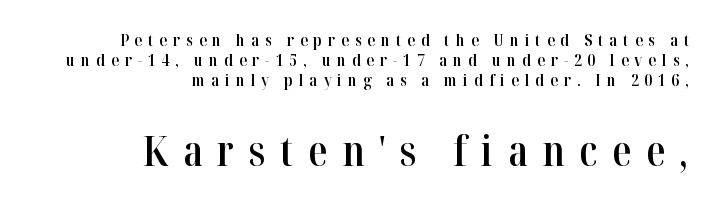
The image shows 42 px semibold, condensed serif type, upright; set right-aligned, line spacing 1.19x, unusually wide letter spacing (+0.35 em), not underlined; the second (bottom) block is 2.47x larger; high stroke contrast and a medium x-height.
